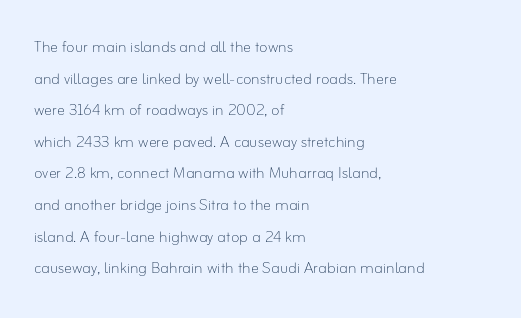
{"italic": "no", "bold": "no", "underline": "no", "align": "left", "line_spacing": "normal", "line_spacing_ratio": 1.58, "letter_spacing": "normal", "letter_spacing_em": 0.0, "glyph_px": 20}
